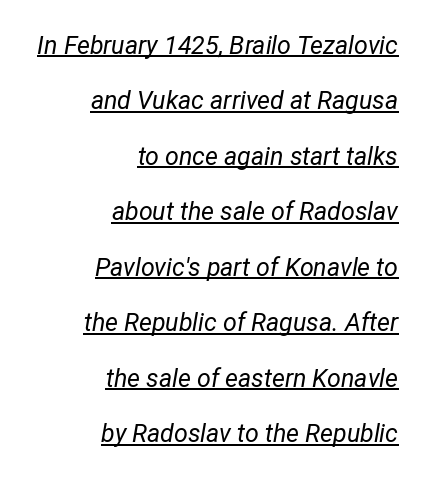
{"italic": "yes", "lean": "right", "slant_degrees": 12, "bold": "no", "underline": "yes", "align": "right", "line_spacing": "loose", "line_spacing_ratio": 2.22, "letter_spacing": "normal", "letter_spacing_em": 0.0, "glyph_px": 25}
